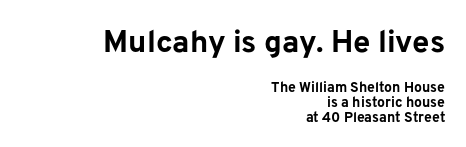
The gap between lines stays unmarked. This rendering employs a face without finishing strokes, i.e., a sans-serif. The type is set solid horizontally, with unmodified tracking. Thick stems and heavy bowls — unmistakably bold. Upright lettering throughout. Character widths vary here, with narrow letters taking less room than wide ones.
